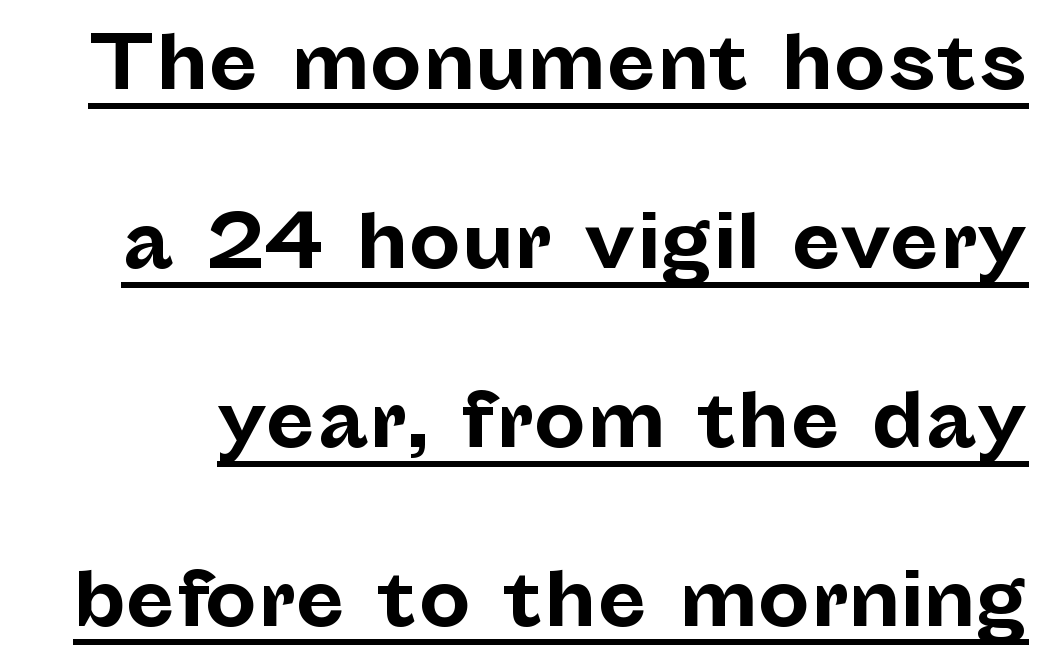
{"serif": "no", "italic": "no", "bold": "yes", "weight": "bold", "width": "normal", "stroke_contrast": "low", "x_height": "medium", "monospaced": "no", "underline": "yes", "line_spacing": "loose", "line_spacing_ratio": 2.45, "letter_spacing": "normal", "letter_spacing_em": 0.0, "glyph_px": 73}
